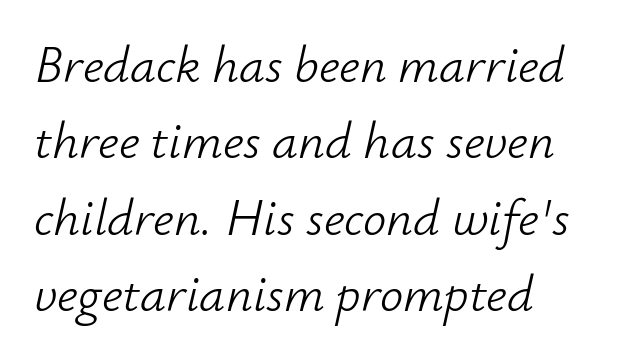
{"italic": "yes", "lean": "right", "slant_degrees": 12, "bold": "no", "weight": "light", "width": "normal", "stroke_contrast": "low", "x_height": "small", "monospaced": "no", "underline": "no", "line_spacing": "normal", "line_spacing_ratio": 1.47, "letter_spacing": "normal", "letter_spacing_em": 0.0, "glyph_px": 52}
